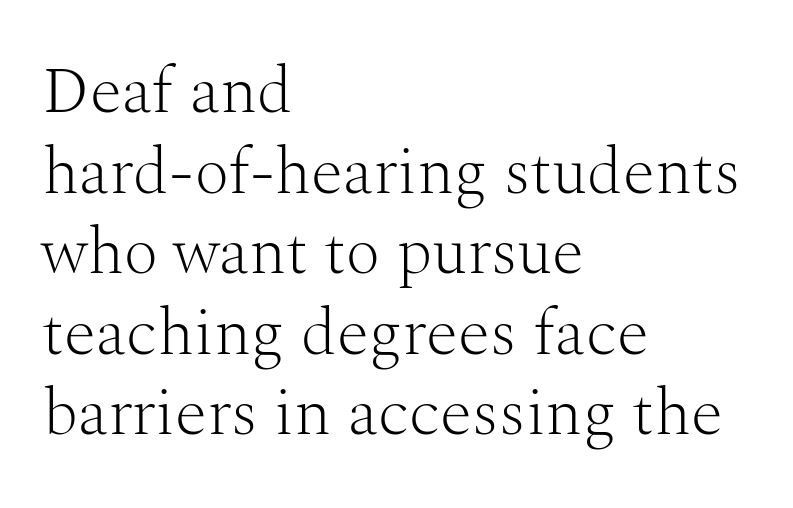
Q: Is the text bold? A: No.
Q: Is the text italic (slanted)? A: No, it is upright.
Q: Is the typeface a serif or a sans-serif typeface? A: Serif.
Q: Is the text underlined? A: No.
Q: How is the paragraph aligned? A: Left-aligned.
Q: Is the spacing between letters normal or unusually wide? A: Normal.
Q: Width (condensed, normal, or wide)? A: Normal.
Q: Stroke contrast? A: Medium.
Q: x-height? A: Medium.
Q: Monospaced? A: No.
